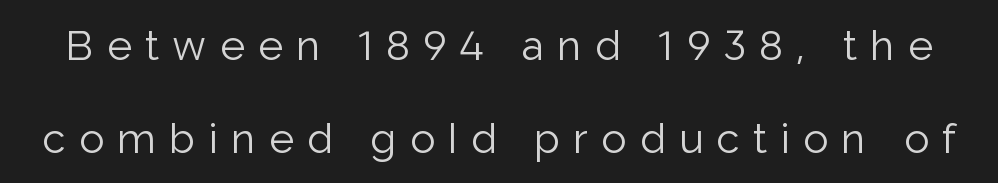
Q: Is the text bold? A: No.
Q: Is the text italic (slanted)? A: No, it is upright.
Q: Is the typeface a serif or a sans-serif typeface? A: Sans-serif.
Q: Is the text underlined? A: No.
Q: Is the spacing between letters normal or unusually wide? A: Unusually wide.
Q: Is the spacing between lines tight, normal or loose? A: Loose.
Q: Width (condensed, normal, or wide)? A: Normal.
Q: Stroke contrast? A: Low.
Q: x-height? A: Medium.
Q: Monospaced? A: No.
